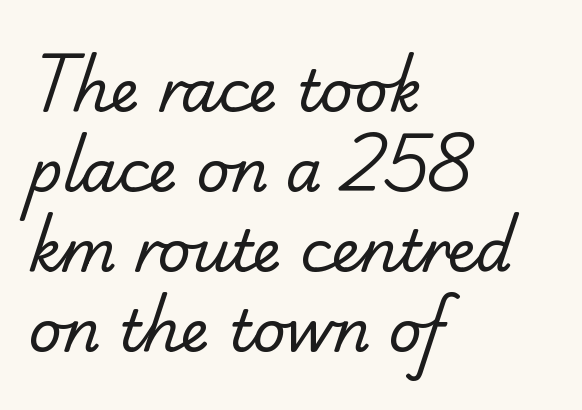
{"serif": "no", "bold": "no", "weight": "regular", "width": "normal", "stroke_contrast": "low", "x_height": "small", "monospaced": "no", "underline": "no", "align": "left", "line_spacing": "normal", "line_spacing_ratio": 1.38, "letter_spacing": "normal", "letter_spacing_em": 0.0, "glyph_px": 58}
